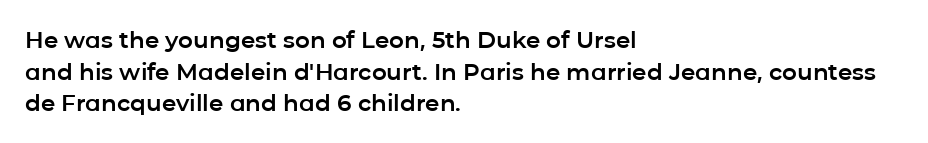
{"italic": "no", "underline": "no", "align": "left", "line_spacing": "normal", "line_spacing_ratio": 1.38, "letter_spacing": "normal", "letter_spacing_em": 0.0, "glyph_px": 23}
